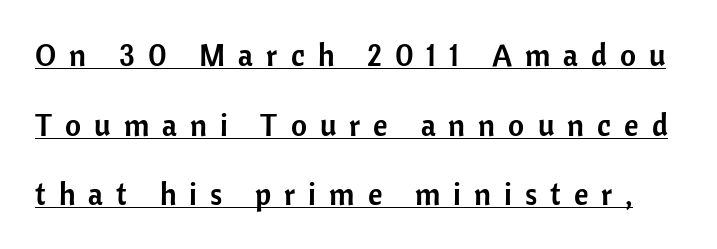
{"serif": "no", "italic": "no", "width": "normal", "stroke_contrast": "low", "x_height": "medium", "monospaced": "no", "underline": "yes", "line_spacing": "loose", "line_spacing_ratio": 2.25, "letter_spacing": "wide", "letter_spacing_em": 0.42, "glyph_px": 31}
